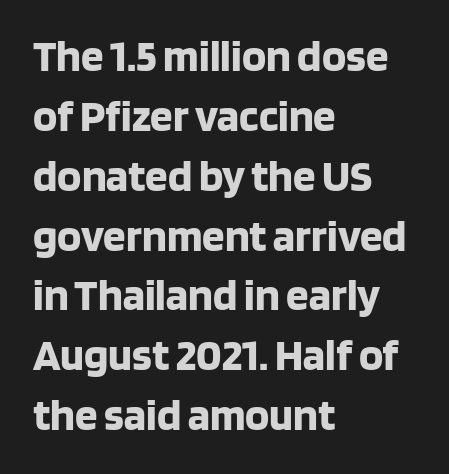
The image shows 45 px bold sans-serif type, upright; set left-aligned, normal line spacing (1.33x), normal letter spacing, not underlined; low stroke contrast and a large x-height.
